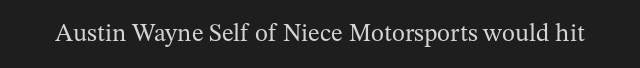
Q: Is the text bold? A: No.
Q: Is the text italic (slanted)? A: No, it is upright.
Q: Is the text underlined? A: No.
Q: Is the spacing between letters normal or unusually wide? A: Normal.
